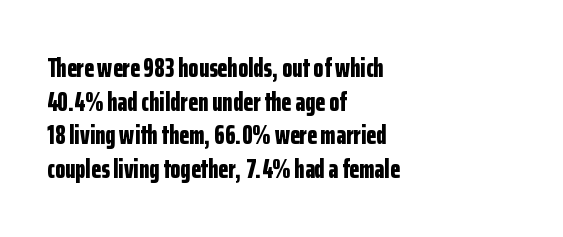
The image shows 26 px bold type, upright; set left-aligned, normal line spacing (1.29x), normal letter spacing, not underlined.
